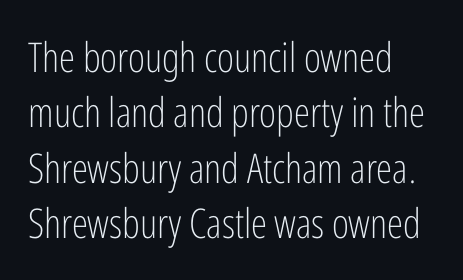
{"serif": "no", "italic": "no", "bold": "no", "weight": "light", "width": "condensed", "stroke_contrast": "low", "x_height": "medium", "monospaced": "no", "underline": "no", "align": "left", "line_spacing": "normal", "line_spacing_ratio": 1.35, "letter_spacing": "normal", "letter_spacing_em": 0.0, "glyph_px": 41}
